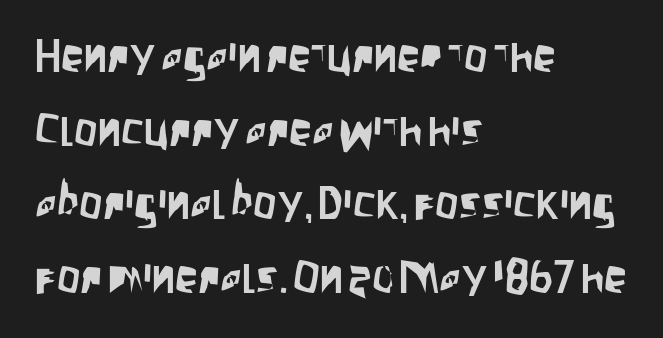
Q: Is the text italic (slanted)? A: No, it is upright.
Q: Is the typeface a serif or a sans-serif typeface? A: Sans-serif.
Q: Is the text underlined? A: No.
Q: How is the paragraph aligned? A: Left-aligned.
Q: Is the spacing between letters normal or unusually wide? A: Normal.
Q: Is the spacing between lines tight, normal or loose? A: Normal.
Q: Width (condensed, normal, or wide)? A: Condensed.
Q: Stroke contrast? A: Low.
Q: x-height? A: Large.
Q: Monospaced? A: No.
